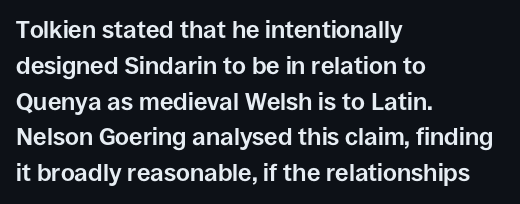
{"italic": "no", "bold": "yes", "underline": "no", "align": "left", "line_spacing": "normal", "line_spacing_ratio": 1.49, "letter_spacing": "normal", "letter_spacing_em": 0.0, "glyph_px": 24}
